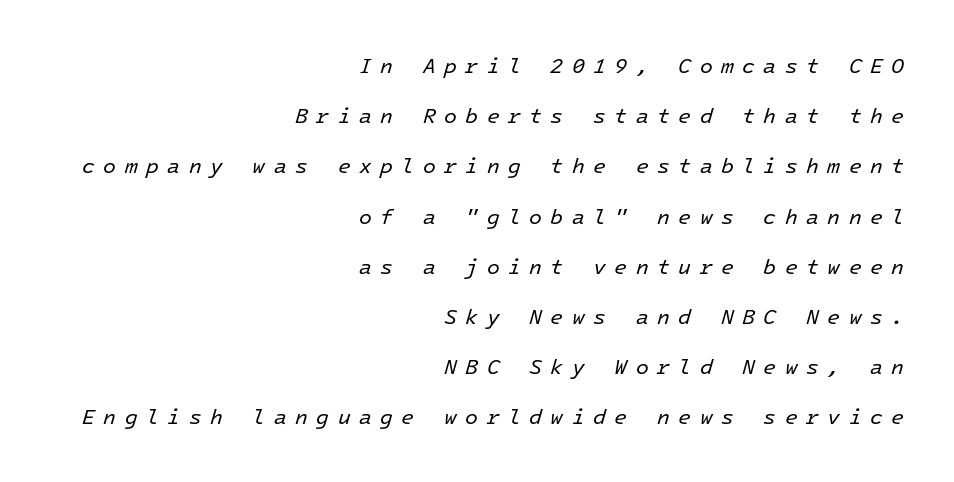
{"italic": "yes", "lean": "right", "slant_degrees": 16, "bold": "no", "underline": "no", "align": "right", "line_spacing": "loose", "line_spacing_ratio": 2.39, "letter_spacing": "wide", "letter_spacing_em": 0.4, "glyph_px": 21}
